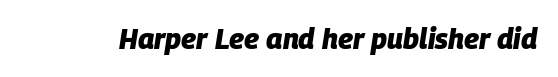
Q: Is the text bold? A: Yes.
Q: Is the text italic (slanted)? A: Yes, it leans right by about 9 degrees.
Q: Is the text underlined? A: No.
Q: Is the spacing between letters normal or unusually wide? A: Normal.
Q: Width (condensed, normal, or wide)? A: Normal.
Q: Stroke contrast? A: Low.
Q: x-height? A: Large.
Q: Monospaced? A: No.
